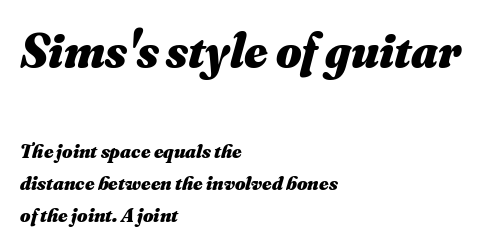
Q: Is the text bold? A: Yes.
Q: Is the text italic (slanted)? A: Yes, it leans right by about 16 degrees.
Q: Is the text underlined? A: No.
Q: How is the paragraph aligned? A: Left-aligned.
Q: Is the spacing between letters normal or unusually wide? A: Normal.
Q: Is the spacing between lines tight, normal or loose? A: Normal.
Q: Which block of text is set in a larger size, the first (top) or the second (bottom)? A: The first (top) one.
Q: Width (condensed, normal, or wide)? A: Normal.
Q: Stroke contrast? A: Medium.
Q: x-height? A: Small.
Q: Monospaced? A: No.
